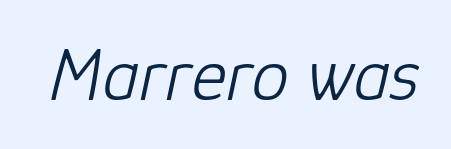
This sample uses plain, unmodified letter spacing. The glyphs look as if they've been sheared to an angle. The font sits on the lighter half of the weight spectrum, regular included. The strip under each line holds only bare page.
